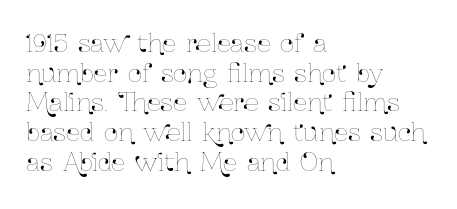
Q: Is the text italic (slanted)? A: No, it is upright.
Q: Is the text underlined? A: No.
Q: How is the paragraph aligned? A: Left-aligned.
Q: Is the spacing between letters normal or unusually wide? A: Normal.
